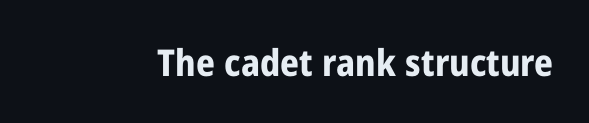
The image shows 37 px bold, condensed sans-serif type, upright; set normal letter spacing, not underlined; low stroke contrast and a medium x-height.
